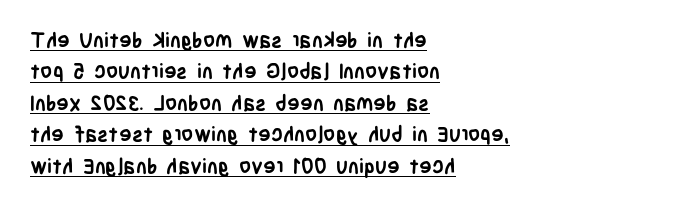
Q: Is the text bold? A: Yes.
Q: Is the text italic (slanted)? A: No, it is upright.
Q: Is the text underlined? A: Yes.
Q: How is the paragraph aligned? A: Left-aligned.
Q: Is the spacing between letters normal or unusually wide? A: Normal.
Q: Is the spacing between lines tight, normal or loose? A: Normal.
